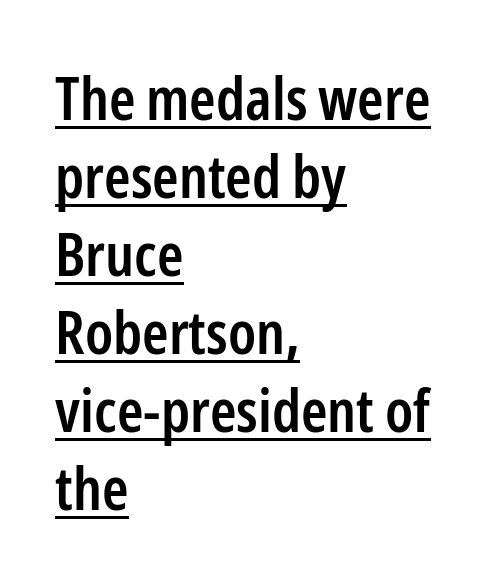
Q: Is the text bold? A: Semi-bold.
Q: Is the text italic (slanted)? A: No, it is upright.
Q: Is the typeface a serif or a sans-serif typeface? A: Sans-serif.
Q: Is the text underlined? A: Yes.
Q: How is the paragraph aligned? A: Left-aligned.
Q: Is the spacing between letters normal or unusually wide? A: Normal.
Q: Is the spacing between lines tight, normal or loose? A: Normal.
Q: Width (condensed, normal, or wide)? A: Condensed.
Q: Stroke contrast? A: Low.
Q: x-height? A: Medium.
Q: Monospaced? A: No.
